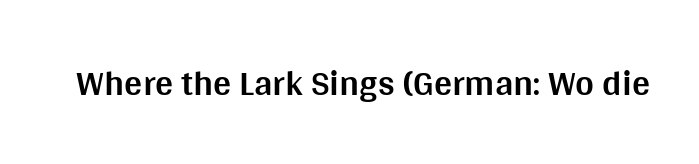
The image shows 36 px bold sans-serif type, upright; set normal letter spacing, not underlined; medium stroke contrast and a large x-height.
